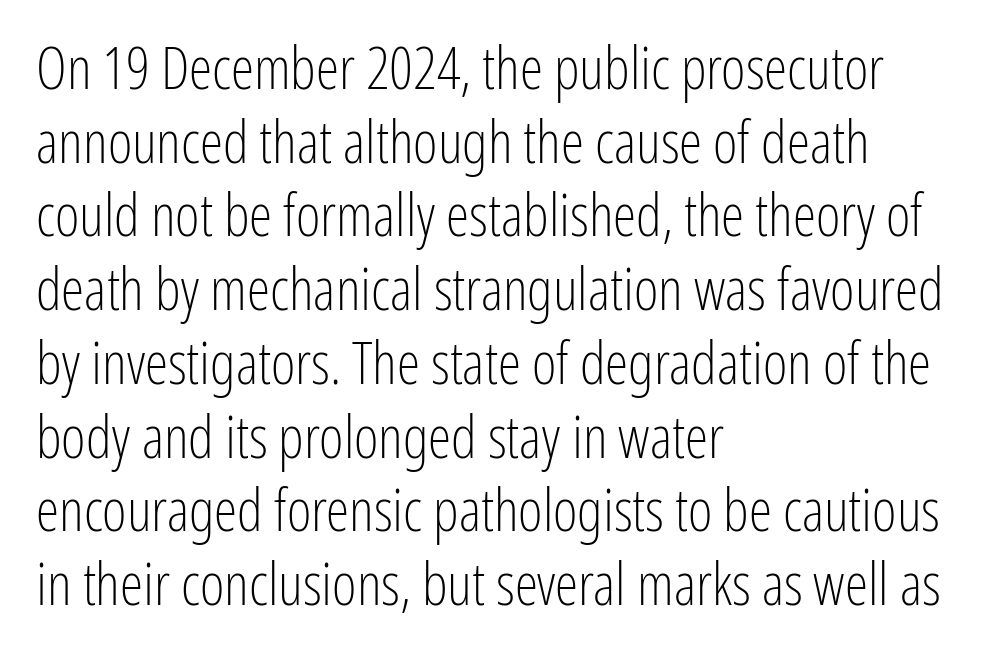
Q: Is the text bold? A: No.
Q: Is the text italic (slanted)? A: No, it is upright.
Q: Is the typeface a serif or a sans-serif typeface? A: Sans-serif.
Q: Is the text underlined? A: No.
Q: How is the paragraph aligned? A: Left-aligned.
Q: Is the spacing between letters normal or unusually wide? A: Normal.
Q: Is the spacing between lines tight, normal or loose? A: Normal.
Q: Width (condensed, normal, or wide)? A: Condensed.
Q: Stroke contrast? A: Low.
Q: x-height? A: Medium.
Q: Monospaced? A: No.
